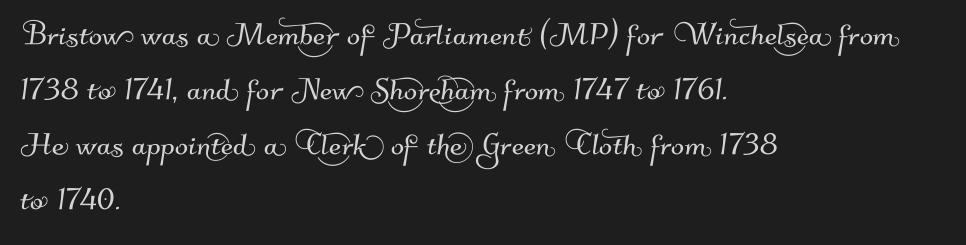
The rendering uses natural spacing where letterforms have individual widths. Horizontal bands of white between lines are of average thickness. Where is the straight margin? On the left. Clear beneath every line of the passage.
